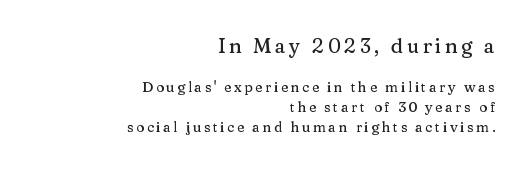
What's the leading like? Ordinary, nothing unusual. Which of the two is more prominent by size? The first, at the top. Notice how the stems are strictly vertical — no italics here. This rendering uses right alignment, leaving the left contour irregular. Decoration check: the copy has no underline.
